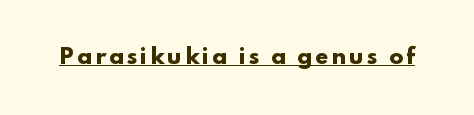
Do the letters lean? They stand straight. Compared with an ordinary text face, these strokes are far heavier — a full bold. Emphasis is given by a line drawn under the lettering.
